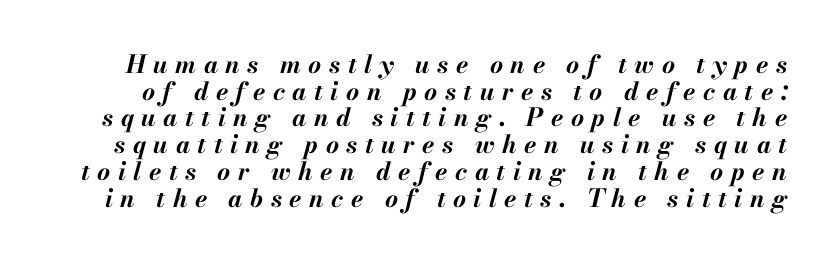
The image shows 25 px bold type, italic (leaning right); set tight line spacing (1.07x), unusually wide letter spacing (+0.3 em), not underlined.
